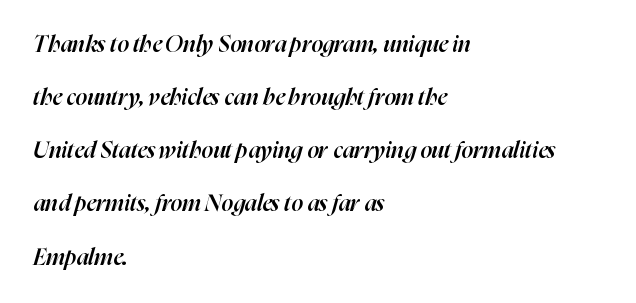
The image shows 23 px text type, italic (leaning right); set left-aligned, loose line spacing (2.31x), normal letter spacing, not underlined.
